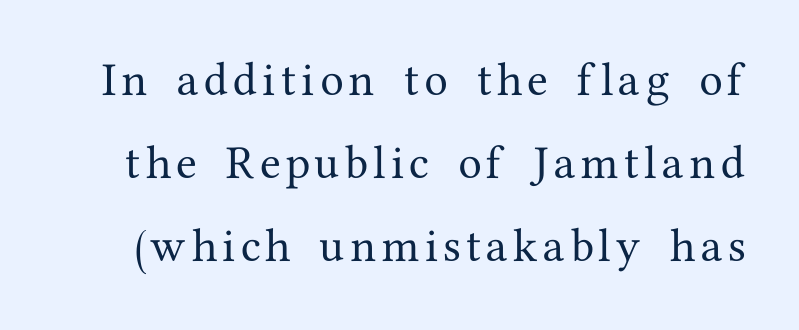
Looks like regular typesetting: each glyph gets only the width it needs. Students, observe: this is what heavily led, spacious text looks like. The glyphs in this specimen are seriffed. Anything drawn beneath the words? Only blank space. Do the letters lean? They stand straight.
